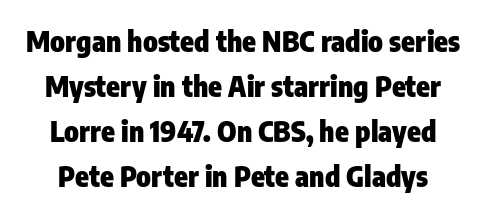
{"serif": "no", "italic": "no", "bold": "yes", "weight": "heavy", "width": "condensed", "stroke_contrast": "low", "x_height": "medium", "monospaced": "no", "underline": "no", "line_spacing": "normal", "line_spacing_ratio": 1.61, "letter_spacing": "normal", "letter_spacing_em": 0.0, "glyph_px": 28}
